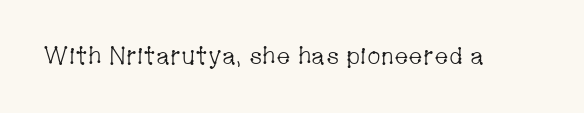
{"italic": "no", "bold": "no", "underline": "no", "letter_spacing": "normal", "letter_spacing_em": 0.0, "glyph_px": 24}
